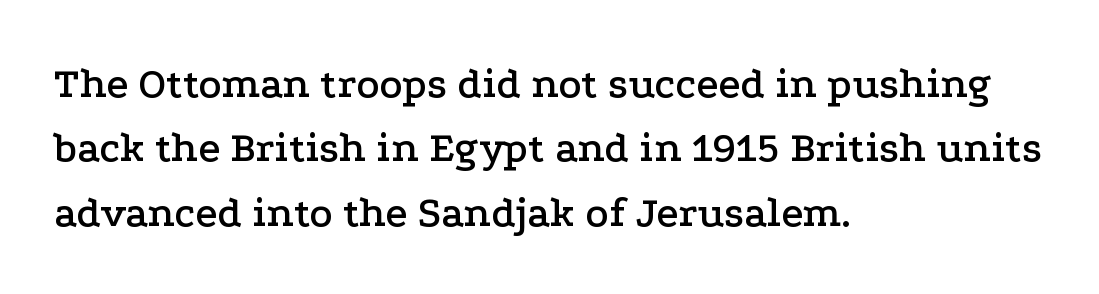
A roman cut, with each character standing at attention. Compared with typical paragraphs, the rows here are spaced about the same. Think of a printed novel: that variable character pitch is what you see here. Where is the straight margin? On the left. Compared with typical body copy, the letter spacing here is the same.
